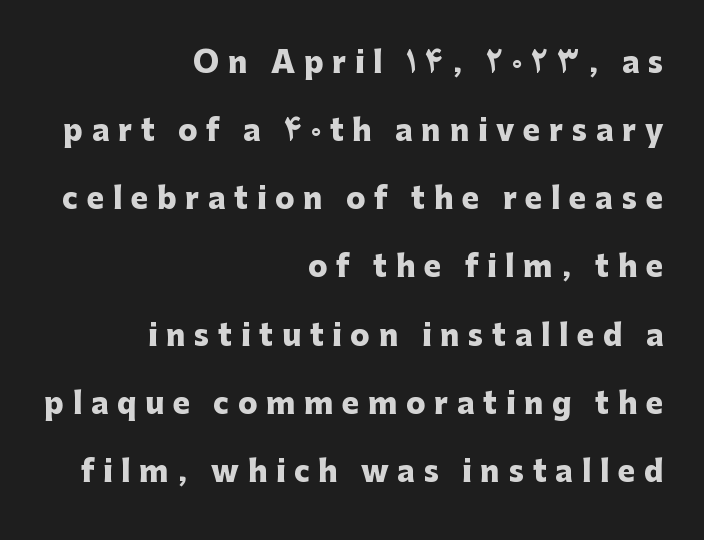
The image shows 29 px heavy sans-serif type, upright; set right-aligned, loose line spacing (2.35x), unusually wide letter spacing (+0.3 em), not underlined; low stroke contrast and a medium x-height.
